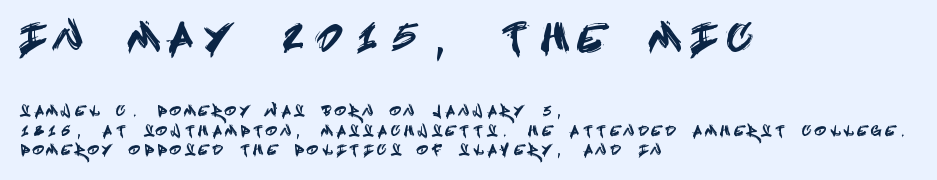
Q: Is the text italic (slanted)? A: Yes.
Q: Is the typeface a serif or a sans-serif typeface? A: Sans-serif.
Q: Is the text underlined? A: No.
Q: How is the paragraph aligned? A: Left-aligned.
Q: Is the spacing between letters normal or unusually wide? A: Unusually wide.
Q: Is the spacing between lines tight, normal or loose? A: Normal.
Q: Which block of text is set in a larger size, the first (top) or the second (bottom)? A: The first (top) one.
Q: Width (condensed, normal, or wide)? A: Condensed.
Q: x-height? A: Large.
